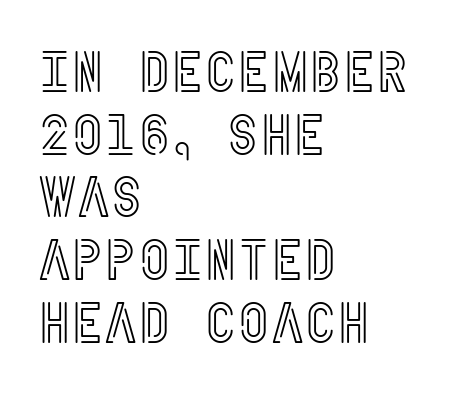
This rendering features lettering with no underline. The leading is snug, giving the passage a crowded texture. Nothing unusual about the tracking: characters are spaced as the font intends. Caption: multi-line text, flush left, ragged right.
